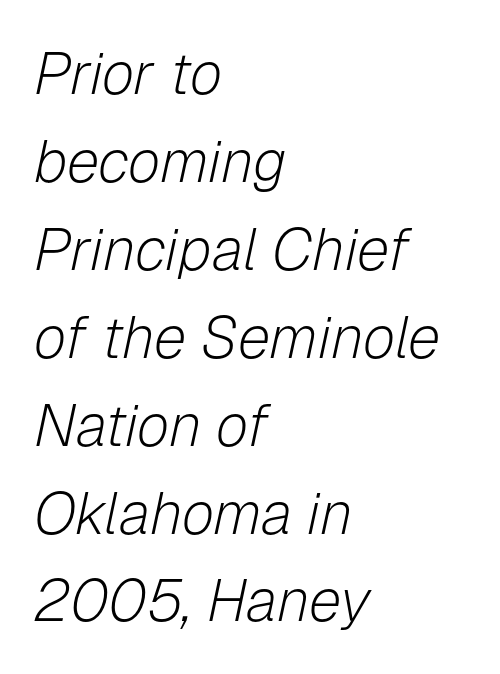
Q: Is the text bold? A: No.
Q: Is the text italic (slanted)? A: Yes, it leans right by about 12 degrees.
Q: Is the text underlined? A: No.
Q: How is the paragraph aligned? A: Left-aligned.
Q: Is the spacing between letters normal or unusually wide? A: Normal.
Q: Is the spacing between lines tight, normal or loose? A: Normal.
Q: Width (condensed, normal, or wide)? A: Normal.
Q: Stroke contrast? A: Low.
Q: x-height? A: Medium.
Q: Monospaced? A: No.
